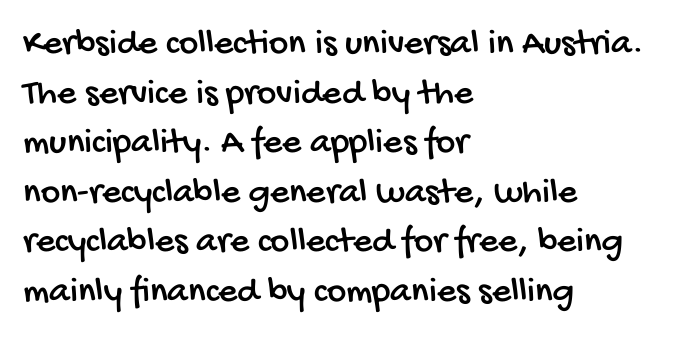
The tracking reads as untouched default to a designer's eye. The string is rendered with underlining switched off. Font category for this specimen: sans-serif. The leading is moderate, giving the passage an even texture. The paragraph has a hard left edge and a soft right edge. Note the varied advance widths — an 'i' is clearly narrower than an 'm'.
